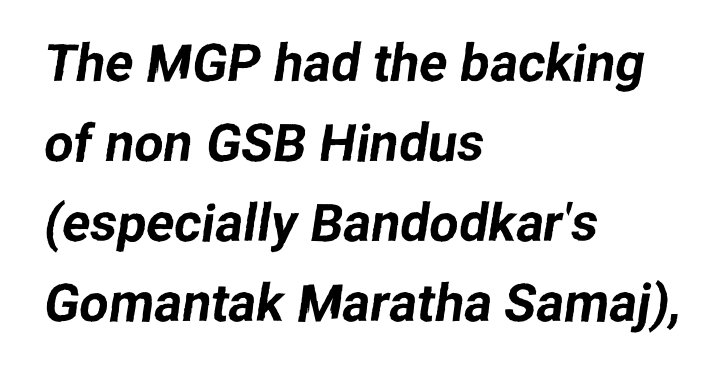
Look at the bottom of the vertical strokes: they stop flat, with no serifs. Reading down the block, your eye returns to a fixed left position each line. The glyphs are unaccompanied by any horizontal stroke below them. Caption: standard tracking, unaltered. The passage shown is typed in a proportional face where columns would drift. The designer left line spacing at the default.
